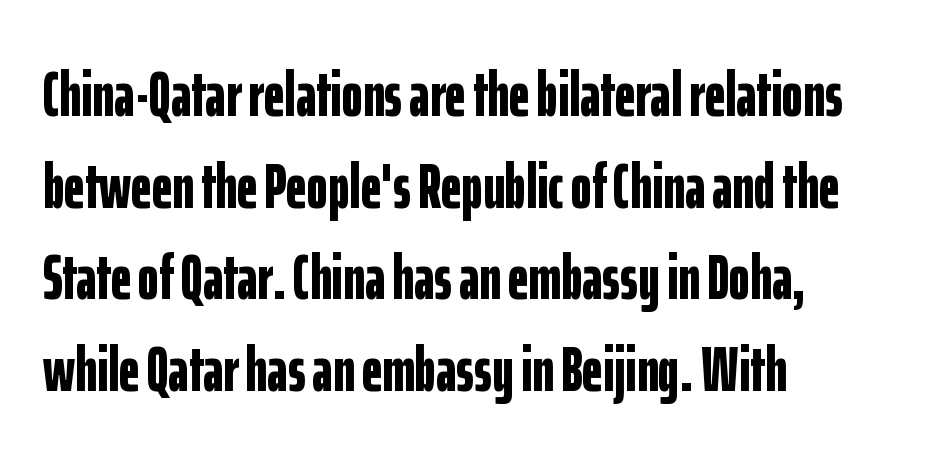
Q: Is the text bold? A: Yes.
Q: Is the text italic (slanted)? A: No, it is upright.
Q: Is the typeface a serif or a sans-serif typeface? A: Sans-serif.
Q: Is the text underlined? A: No.
Q: How is the paragraph aligned? A: Left-aligned.
Q: Is the spacing between letters normal or unusually wide? A: Normal.
Q: Is the spacing between lines tight, normal or loose? A: Normal.
Q: Width (condensed, normal, or wide)? A: Condensed.
Q: Stroke contrast? A: Low.
Q: x-height? A: Medium.
Q: Monospaced? A: No.
